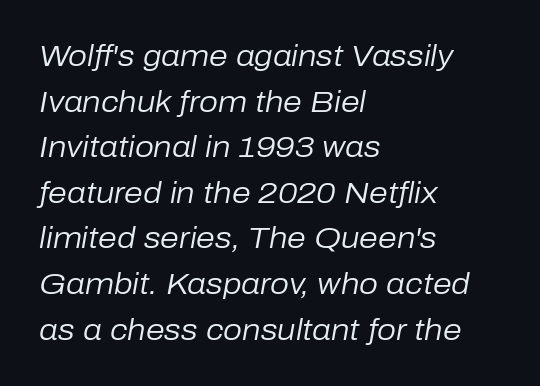
{"italic": "yes", "lean": "right", "slant_degrees": 10, "bold": "no", "weight": "regular", "width": "normal", "stroke_contrast": "low", "x_height": "medium", "monospaced": "no", "underline": "no", "align": "left", "line_spacing": "normal", "line_spacing_ratio": 1.52, "letter_spacing": "normal", "letter_spacing_em": 0.0, "glyph_px": 30}
